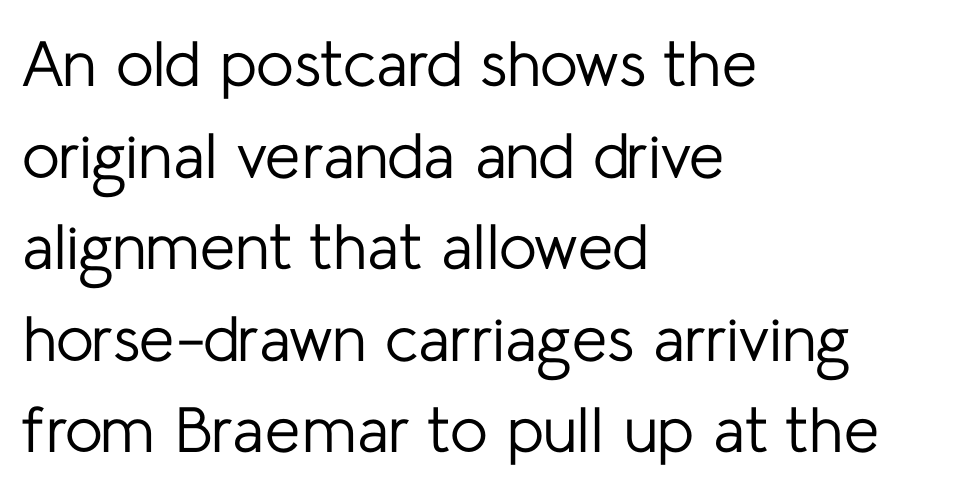
Summary of weight: not heavy and not bold. This sample uses an upright cut, with every glyph sitting square on the baseline. Students, note that the glyphs here touch the page at normal intervals. Regarding serifs, this sample does without them. The gap between lines stays unmarked.
